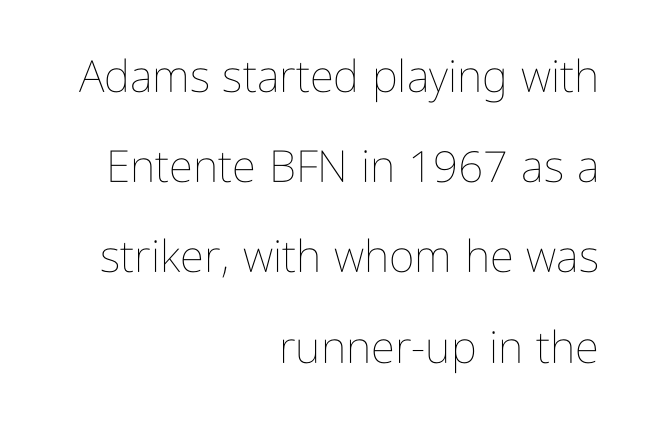
{"italic": "no", "bold": "no", "weight": "thin", "width": "condensed", "stroke_contrast": "low", "x_height": "medium", "monospaced": "no", "underline": "no", "align": "right", "line_spacing": "loose", "line_spacing_ratio": 2.05, "letter_spacing": "normal", "letter_spacing_em": 0.0, "glyph_px": 44}
